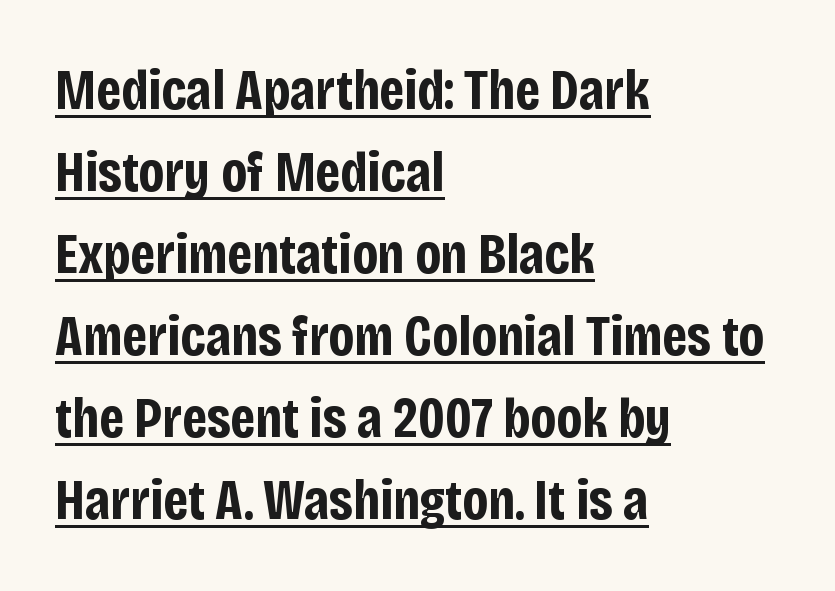
The image shows 57 px bold, condensed sans-serif type, upright; set left-aligned, normal line spacing (1.44x), normal letter spacing, underlined; low stroke contrast and a large x-height.
